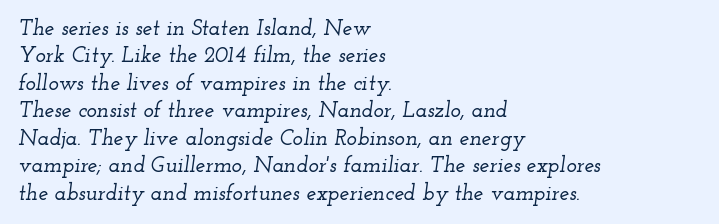
{"italic": "yes", "lean": "right", "slant_degrees": 12, "underline": "no", "align": "left", "line_spacing": "normal", "line_spacing_ratio": 1.25, "letter_spacing": "normal", "letter_spacing_em": 0.0, "glyph_px": 22}
